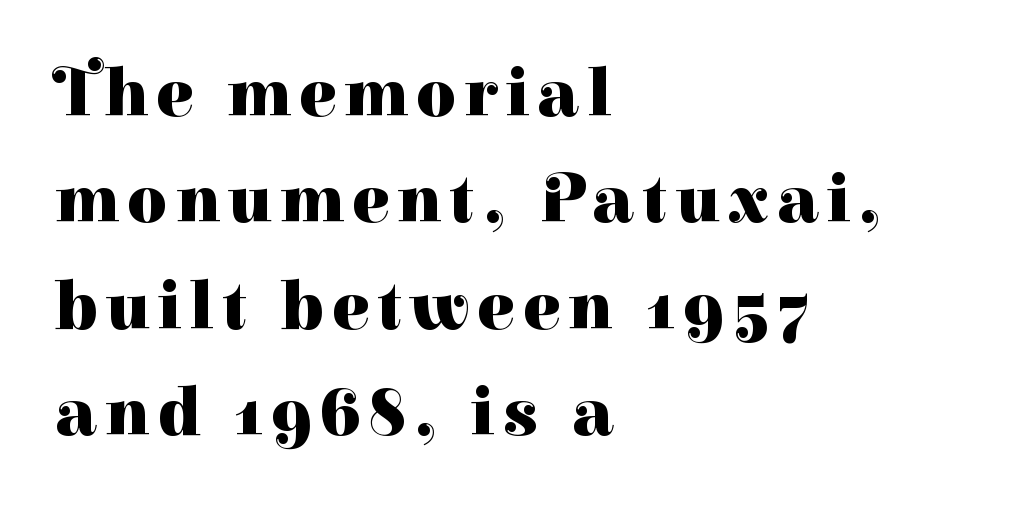
Q: Is the text bold? A: Yes.
Q: Is the text italic (slanted)? A: No, it is upright.
Q: Is the typeface a serif or a sans-serif typeface? A: Serif.
Q: Is the text underlined? A: No.
Q: How is the paragraph aligned? A: Left-aligned.
Q: Is the spacing between lines tight, normal or loose? A: Normal.
Q: Width (condensed, normal, or wide)? A: Normal.
Q: Stroke contrast? A: High.
Q: x-height? A: Medium.
Q: Monospaced? A: No.
